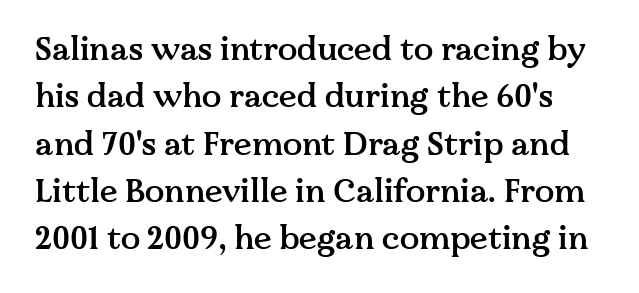
The image shows 32 px semibold serif type, upright; set normal line spacing (1.48x), normal letter spacing, not underlined; medium stroke contrast and a medium x-height.
